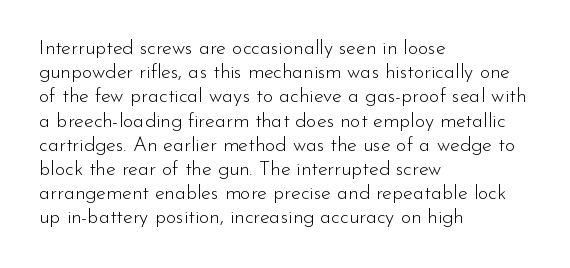
The image shows 20 px text type, upright; set left-aligned, line spacing 1.21x, normal letter spacing, not underlined.
